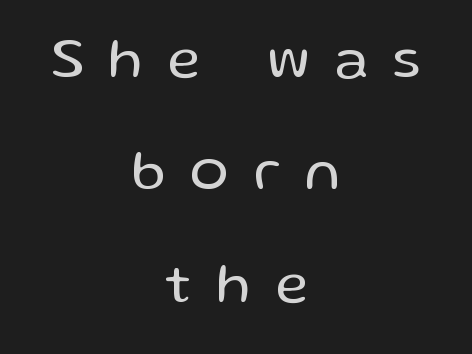
The image shows 57 px regular-weight sans-serif type, upright; set centered, loose line spacing (1.97x), unusually wide letter spacing (+0.45 em), not underlined; low stroke contrast and a medium x-height.
